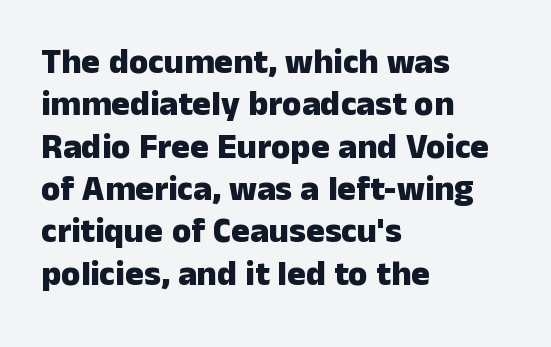
The face used here is rendered with its standard letterfit. The words here are not underlined. Students, this is bold: see how much ink each stroke carries. Left-aligned paragraph, ragged on the right.
